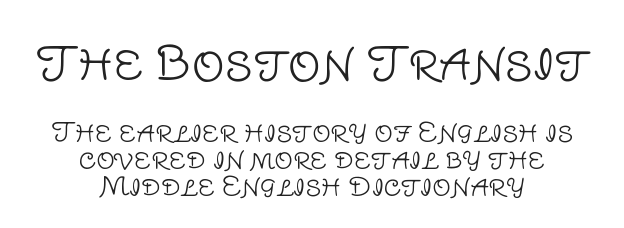
Baseline-to-baseline distance is barely more than the letter height. Note: no serifs on the glyphs. The lines in this sample share a center point and differ in where they start and stop. Spacing verdict: proportional, widths tailored to each character.
